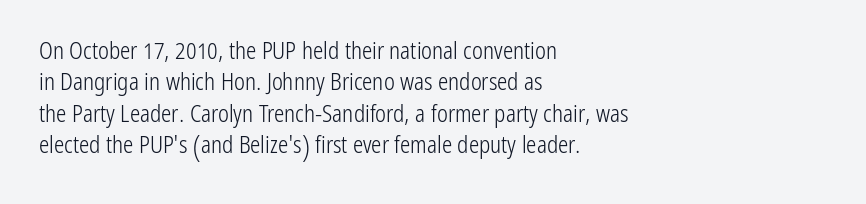
{"italic": "no", "bold": "no", "underline": "no", "align": "left", "line_spacing": "normal", "line_spacing_ratio": 1.36, "letter_spacing": "normal", "letter_spacing_em": 0.0, "glyph_px": 23}
